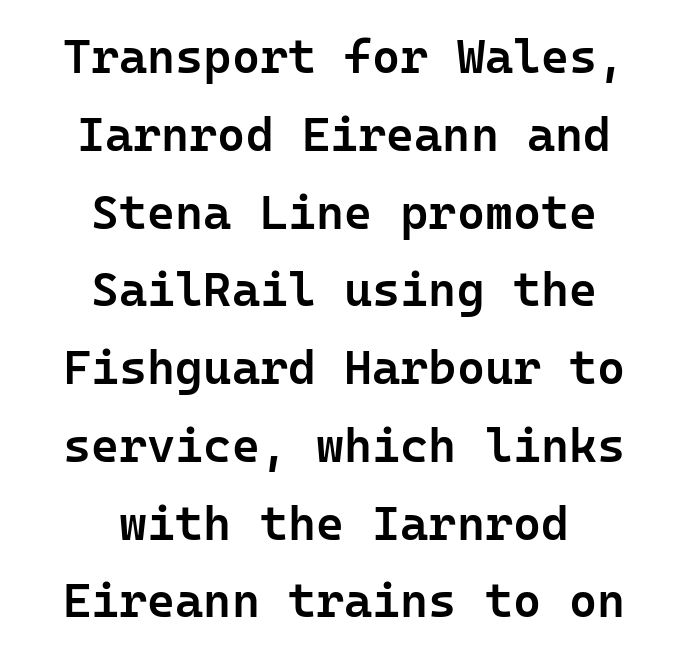
{"serif": "no", "italic": "no", "bold": "semi", "weight": "semibold", "width": "normal", "stroke_contrast": "low", "x_height": "medium", "monospaced": "yes", "underline": "no", "align": "center", "line_spacing": "normal", "line_spacing_ratio": 1.62, "letter_spacing": "normal", "letter_spacing_em": 0.0, "glyph_px": 48}
